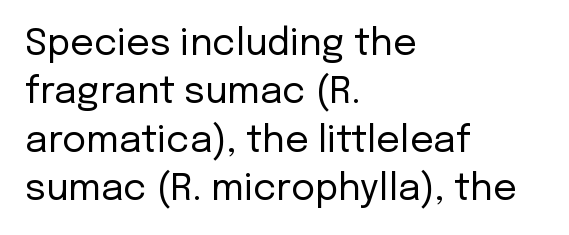
The lines in this sample share a left origin and differ only in where they stop. Does extra space separate the letters? No, they use regular spacing. Any mark beneath the type? The region is blank. Looks like regular typesetting: each glyph gets only the width it needs.
